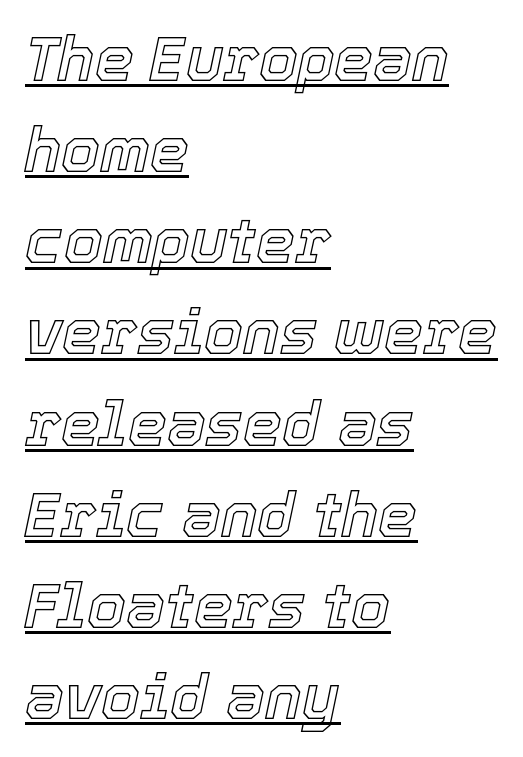
The image shows 62 px text type, italic (leaning right); set left-aligned, normal line spacing (1.47x), normal letter spacing, underlined; a medium x-height.
